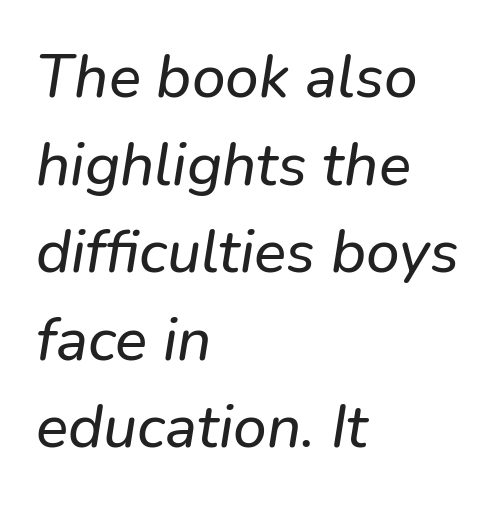
{"italic": "yes", "lean": "right", "slant_degrees": 9, "width": "normal", "stroke_contrast": "low", "x_height": "medium", "monospaced": "no", "underline": "no", "align": "left", "line_spacing": "normal", "line_spacing_ratio": 1.46, "letter_spacing": "normal", "letter_spacing_em": 0.0, "glyph_px": 60}
